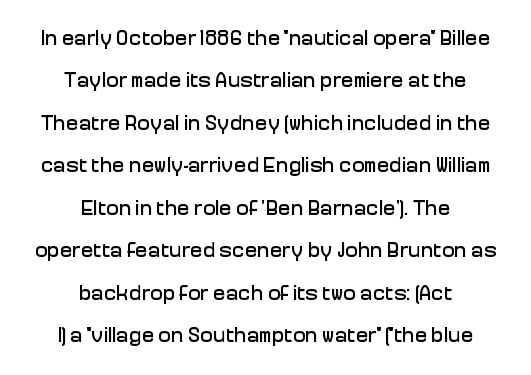
The leading is generous, giving the passage an open texture. Every character sits straight up, as roman type does. What stands out about the letter spacing? Nothing — it is the standard amount. Anything drawn beneath the words? Only blank space.
